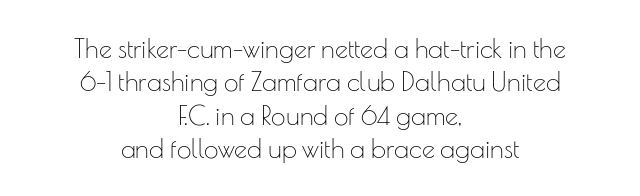
What's the leading like? Ordinary, nothing unusual. The type sits square on the baseline with zero lean. Stems and bowls with no extra thickness — not bold. Both edges are ragged and mirror each other, which tells us the setting is centered. No word sits above an underline. These lines keep a tight, regular rhythm from letter to letter.
